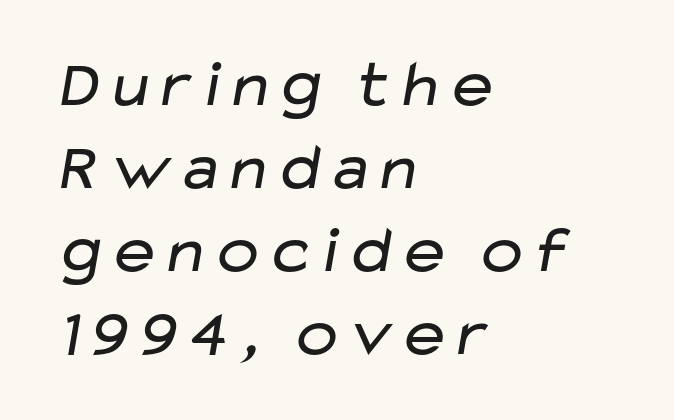
The image shows 67 px regular-weight, wide sans-serif type; set left-aligned, line spacing 1.24x, normal letter spacing, not underlined; low stroke contrast and a medium x-height.
